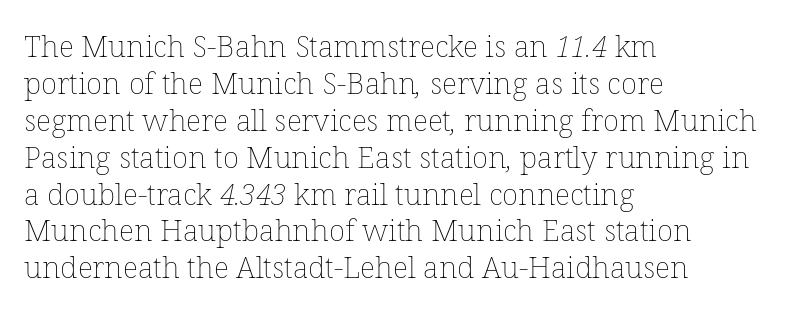
The rendering anchors every line to the left-hand side. Quick note: underline off. These lines are rendered in a variable-pitch font. Weight: regular or lighter.
